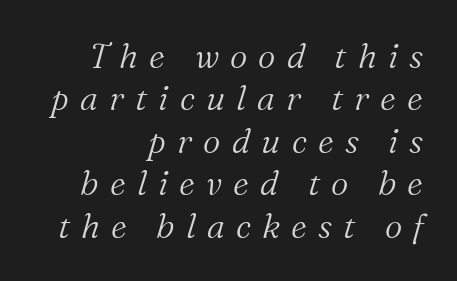
{"serif": "yes", "italic": "yes", "lean": "right", "slant_degrees": 16, "bold": "no", "weight": "light", "width": "normal", "stroke_contrast": "medium", "x_height": "medium", "monospaced": "no", "underline": "no", "align": "right", "line_spacing": "normal", "line_spacing_ratio": 1.25, "letter_spacing": "wide", "letter_spacing_em": 0.33, "glyph_px": 34}
